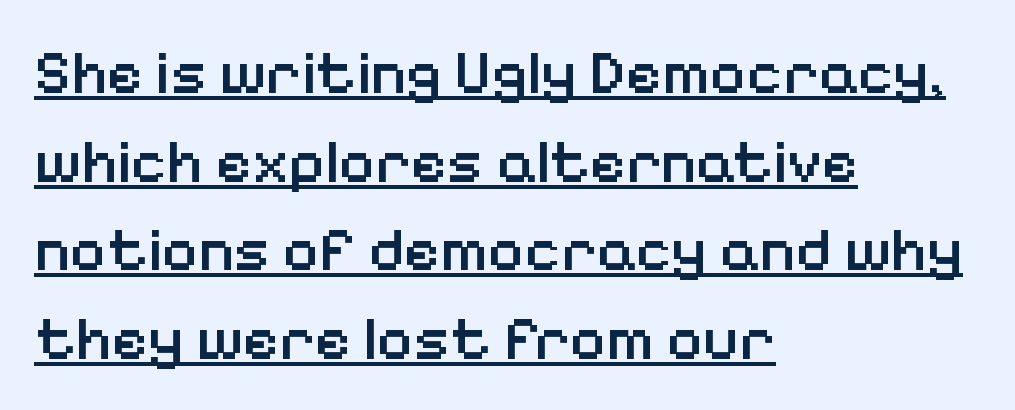
{"serif": "no", "italic": "no", "bold": "semi", "weight": "semibold", "width": "normal", "stroke_contrast": "low", "x_height": "medium", "monospaced": "no", "underline": "yes", "align": "left", "line_spacing": "normal", "line_spacing_ratio": 1.43, "letter_spacing": "normal", "letter_spacing_em": 0.0, "glyph_px": 62}
